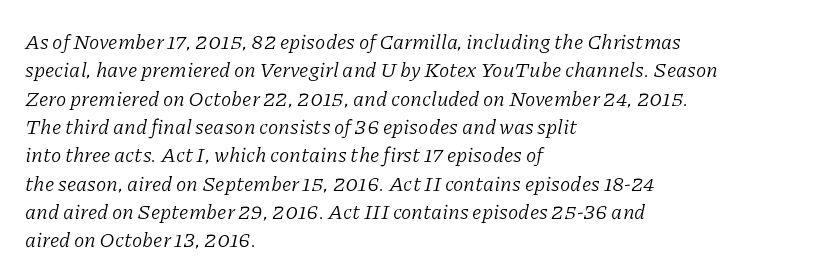
{"italic": "yes", "lean": "right", "slant_degrees": 11, "bold": "no", "underline": "no", "align": "left", "line_spacing": "normal", "line_spacing_ratio": 1.35, "letter_spacing": "normal", "letter_spacing_em": 0.0, "glyph_px": 21}
